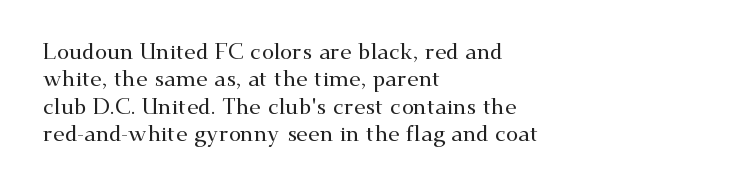
Letter spacing: default. Words float on clear page, feet unadorned. Every stem runs plumb, perpendicular to the baseline. Is there much room between lines? A standard amount, neither cramped nor airy. Reading down the block, your eye returns to a fixed left position each line.
